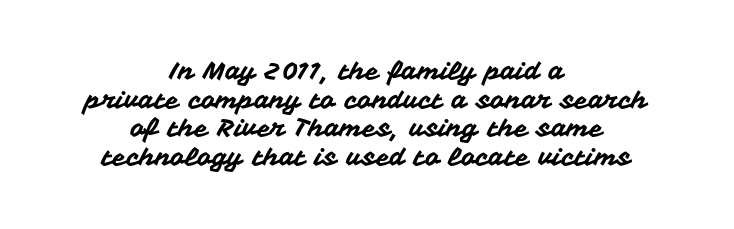
Neither beginnings nor endings align; midpoints do. A typesetter would call this zero additional tracking. Baseline-to-baseline distance is barely more than the letter height.
